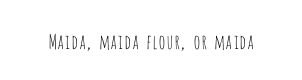
Posture: upright roman. Short note: letters normally spaced. The weight would be labelled regular, book, light, or lighter still. Lines of text with bare space underneath.
